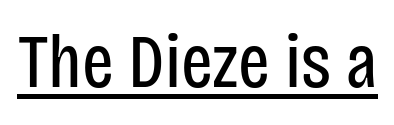
The typesetter has applied underlining to the passage shown. You could not count columns in this text — the font is proportionally spaced. A typesetter would label this face a sans. Stems here are at most as thick as an everyday book face. Nope, not italic — everything's standing straight. The letters sit at their default tracking, neither squeezed nor spread.
